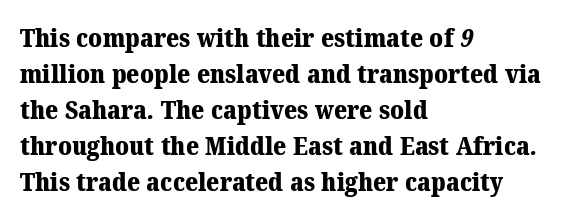
The image shows 25 px bold type; set left-aligned, normal line spacing (1.44x), normal letter spacing, not underlined.
